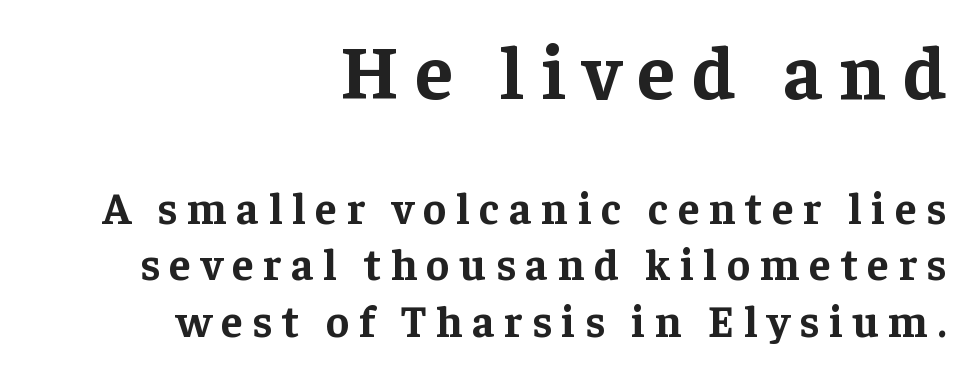
Quick note: not italic, upright. Size hierarchy here favors the leading block over the trailing one. Is the letter spacing exaggerated? Yes — the characters are pushed far apart. Is the block centered? No — it sits flush against the right margin. You could not count columns in this text — the font is proportionally spaced. You'd pick this weight for a headline — it's a proper bold.
